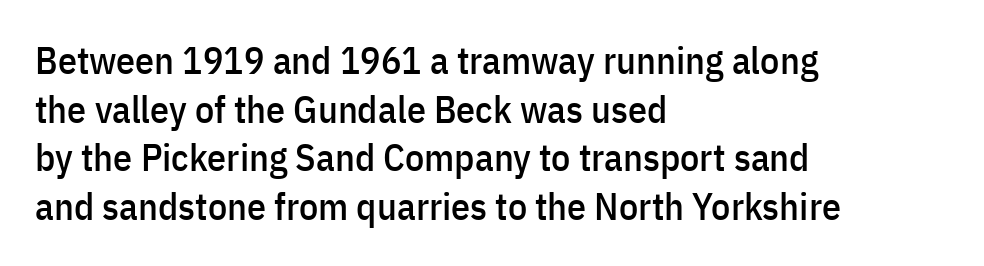
{"serif": "no", "italic": "no", "width": "condensed", "stroke_contrast": "low", "x_height": "medium", "monospaced": "no", "underline": "no", "align": "left", "line_spacing": "normal", "line_spacing_ratio": 1.28, "letter_spacing": "normal", "letter_spacing_em": 0.0, "glyph_px": 38}
